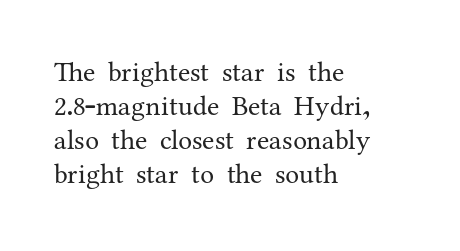
Q: Is the text bold? A: No.
Q: Is the text italic (slanted)? A: No, it is upright.
Q: Is the typeface a serif or a sans-serif typeface? A: Serif.
Q: Is the text underlined? A: No.
Q: How is the paragraph aligned? A: Left-aligned.
Q: Is the spacing between letters normal or unusually wide? A: Normal.
Q: Width (condensed, normal, or wide)? A: Normal.
Q: Stroke contrast? A: Medium.
Q: x-height? A: Medium.
Q: Monospaced? A: No.
